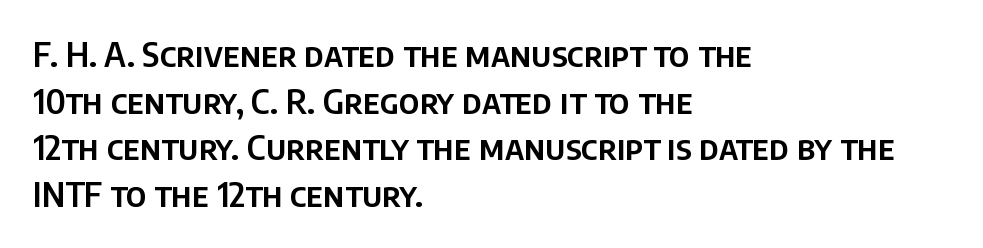
These lines stack with their left ends in a neat column. These lines keep a tight, regular rhythm from letter to letter. Baseline-to-baseline distance is the conventional proportion of letter height. Posture: upright roman.
